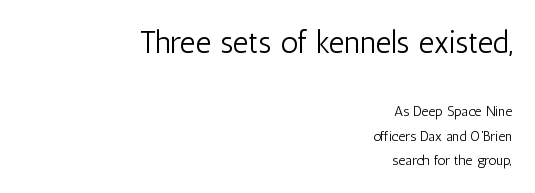
{"serif": "no", "italic": "no", "bold": "no", "weight": "light", "width": "condensed", "stroke_contrast": "low", "x_height": "medium", "monospaced": "no", "underline": "no", "align": "right", "line_spacing_ratio": 1.75, "letter_spacing": "normal", "letter_spacing_em": 0.0, "larger_block": "first", "size_ratio": 2.21, "glyph_px": 31}
